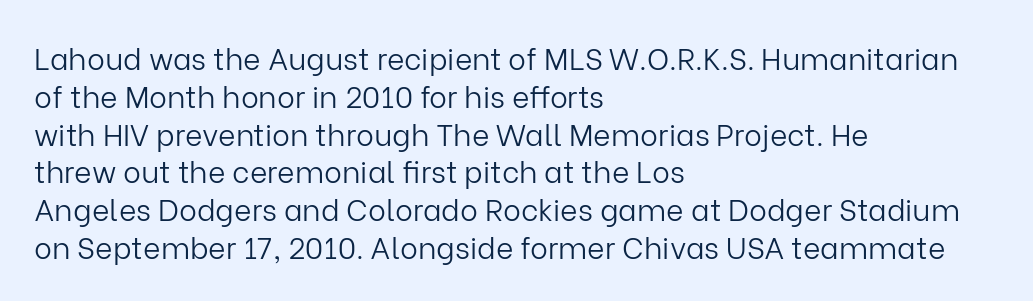
Q: Is the text bold? A: No.
Q: Is the text italic (slanted)? A: No, it is upright.
Q: Is the typeface a serif or a sans-serif typeface? A: Sans-serif.
Q: Is the text underlined? A: No.
Q: How is the paragraph aligned? A: Left-aligned.
Q: Is the spacing between letters normal or unusually wide? A: Normal.
Q: Is the spacing between lines tight, normal or loose? A: Normal.
Q: Width (condensed, normal, or wide)? A: Normal.
Q: Stroke contrast? A: Low.
Q: x-height? A: Medium.
Q: Monospaced? A: No.
